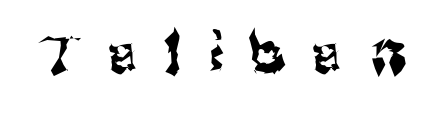
Words float on clear page, feet unadorned. Between one letter and the next there's a generous, obvious gap. A typesetter would call this proportional, since set widths differ per character. The type family on display is of the sans-serif kind. This is the regular roman posture of the typeface.
